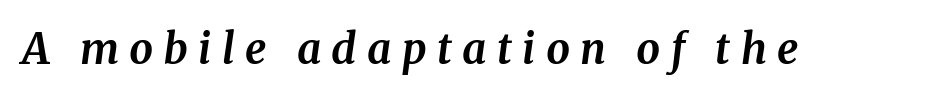
Q: Is the text bold? A: Yes.
Q: Is the text italic (slanted)? A: Yes, it leans right by about 8 degrees.
Q: Is the typeface a serif or a sans-serif typeface? A: Serif.
Q: Is the text underlined? A: No.
Q: Is the spacing between letters normal or unusually wide? A: Unusually wide.
Q: Width (condensed, normal, or wide)? A: Normal.
Q: Stroke contrast? A: Medium.
Q: x-height? A: Medium.
Q: Monospaced? A: No.
